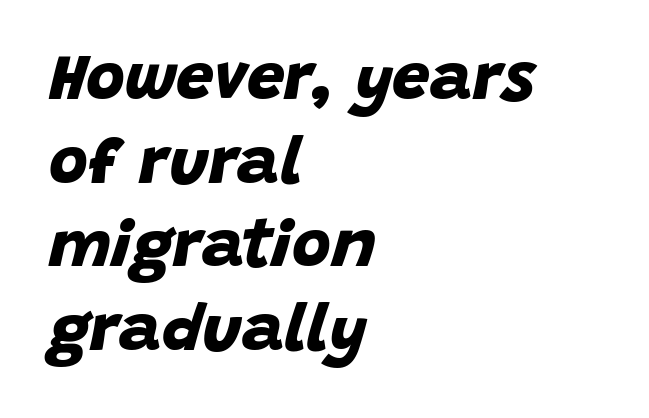
{"serif": "no", "bold": "yes", "weight": "bold", "width": "normal", "stroke_contrast": "low", "x_height": "large", "monospaced": "no", "underline": "no", "align": "left", "line_spacing": "normal", "line_spacing_ratio": 1.25, "letter_spacing": "normal", "letter_spacing_em": 0.0, "glyph_px": 67}
